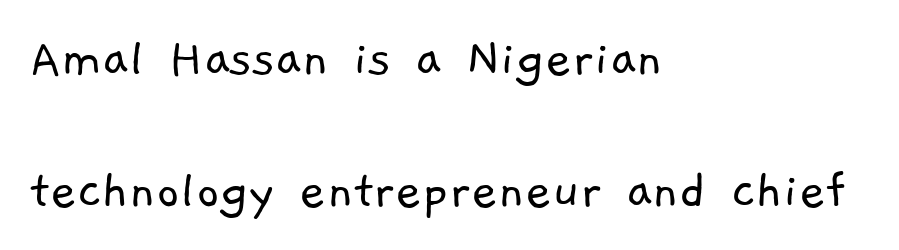
{"serif": "no", "bold": "no", "weight": "light", "width": "normal", "stroke_contrast": "low", "x_height": "medium", "monospaced": "no", "underline": "no", "align": "left", "line_spacing": "loose", "line_spacing_ratio": 2.31, "letter_spacing": "normal", "letter_spacing_em": 0.0, "glyph_px": 57}
